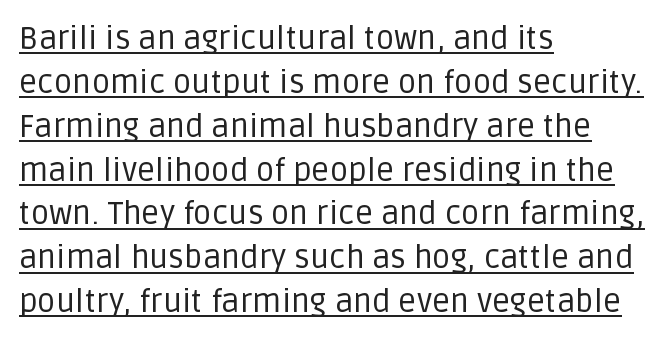
Q: Is the text bold? A: No.
Q: Is the text italic (slanted)? A: No, it is upright.
Q: Is the typeface a serif or a sans-serif typeface? A: Sans-serif.
Q: Is the text underlined? A: Yes.
Q: How is the paragraph aligned? A: Left-aligned.
Q: Is the spacing between letters normal or unusually wide? A: Normal.
Q: Is the spacing between lines tight, normal or loose? A: Normal.
Q: Width (condensed, normal, or wide)? A: Normal.
Q: Stroke contrast? A: Low.
Q: x-height? A: Large.
Q: Monospaced? A: No.
